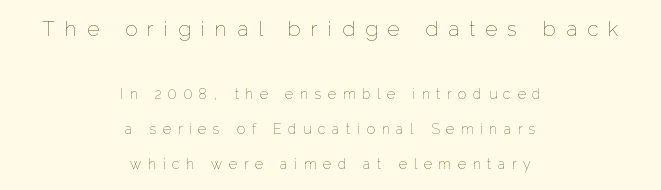
{"italic": "no", "bold": "no", "underline": "no", "align": "center", "line_spacing": "loose", "line_spacing_ratio": 2.5, "letter_spacing": "wide", "letter_spacing_em": 0.48, "larger_block": "first", "size_ratio": 1.5, "glyph_px": 21}
